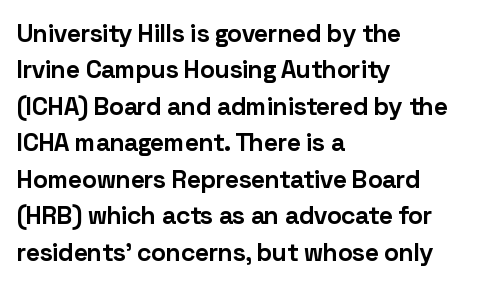
The letters are bold, with thick, heavy strokes. If you measured baseline to baseline, you'd find a middling distance. Posture: straight, roman, zero tilt. No word sits above an underline.
